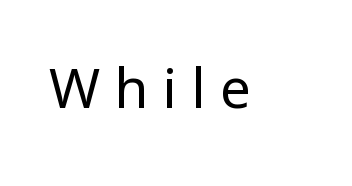
Unlike a traditional serif, this face leaves its strokes unadorned. Has an underline been added? It has not. Varying glyph widths throughout — classic text-font behaviour. Posture: upright roman. No extra ink here — the face is not bold.
